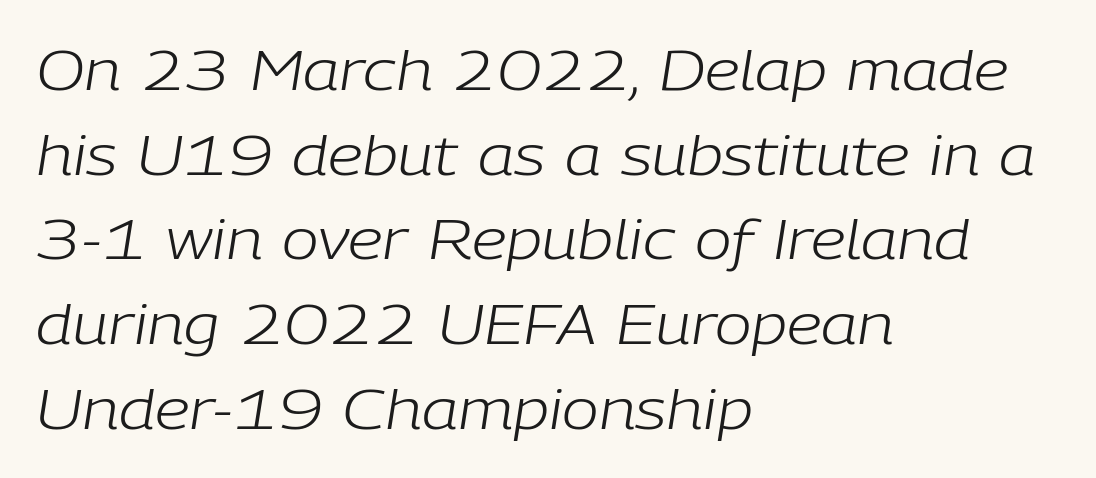
The space between consecutive lines is moderate. There is no visible air inserted between adjacent glyphs. An italicized treatment has been applied to the whole sample. You could not count columns in this text — the font is proportionally spaced.
